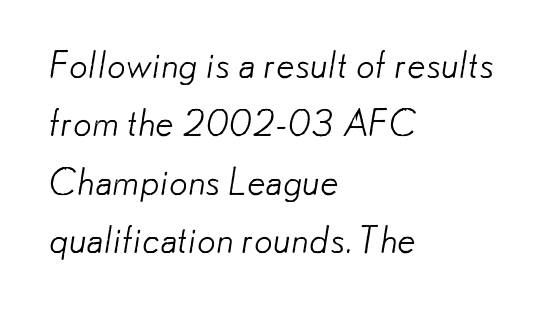
The image shows 37 px light sans-serif type; set left-aligned, normal line spacing (1.58x), normal letter spacing, not underlined; low stroke contrast and a small x-height.
